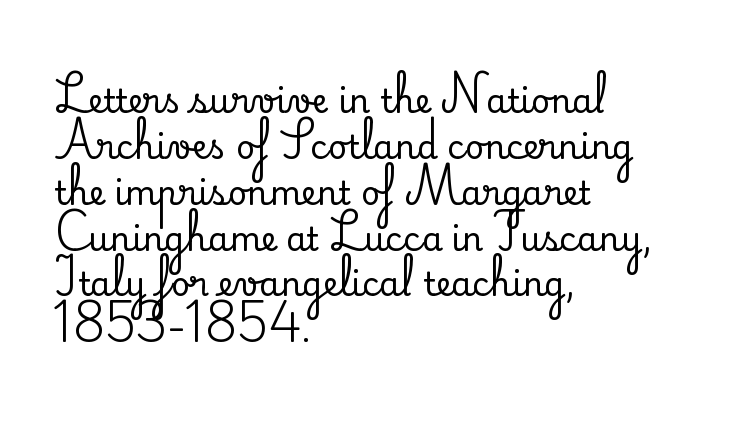
The image shows 33 px serif type, upright; set left-aligned, normal line spacing (1.39x), normal letter spacing, not underlined; medium stroke contrast and a small x-height.
